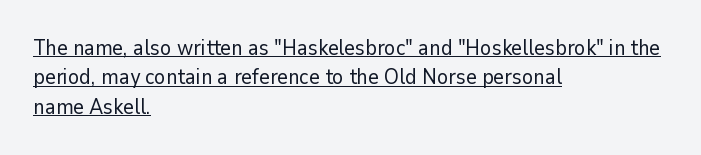
{"italic": "no", "bold": "no", "underline": "yes", "align": "left", "line_spacing": "normal", "line_spacing_ratio": 1.4, "letter_spacing": "normal", "letter_spacing_em": 0.0, "glyph_px": 21}
